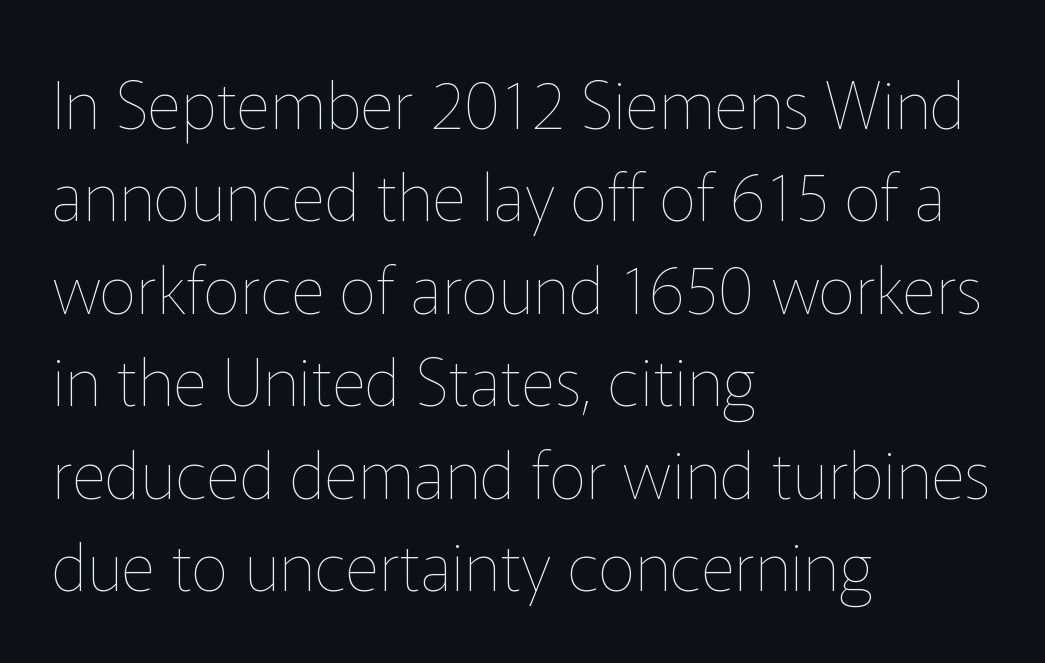
Is this a fixed-width face? No — the glyphs have proportional, varying widths. Leading matches the norm, producing a regular column. Is the type heavy? It reads as light-to-regular instead. In terms of posture, this sample is upright. The letters sit at their default tracking, neither squeezed nor spread.
